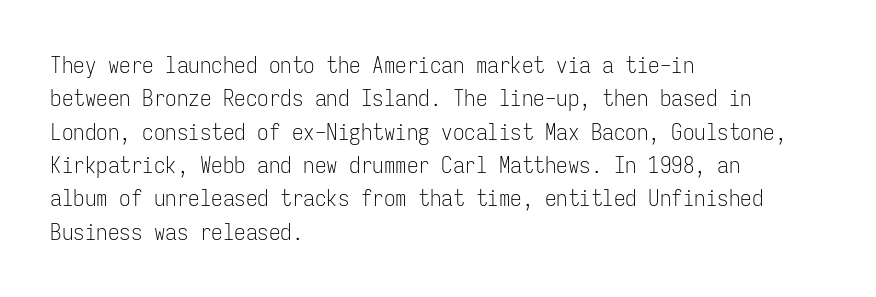
The image shows 23 px text type, upright; set left-aligned, normal line spacing (1.45x), normal letter spacing, not underlined.
